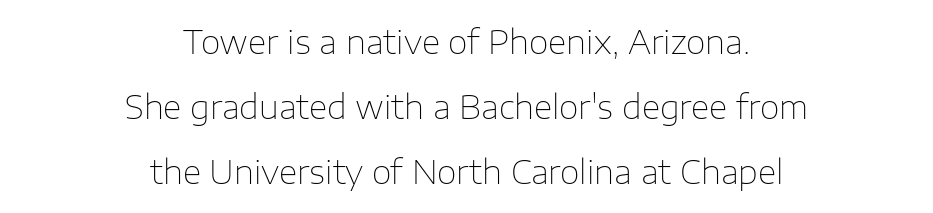
The image shows 32 px thin sans-serif type, upright; set centered, loose line spacing (2.03x), normal letter spacing, not underlined; low stroke contrast and a medium x-height.
